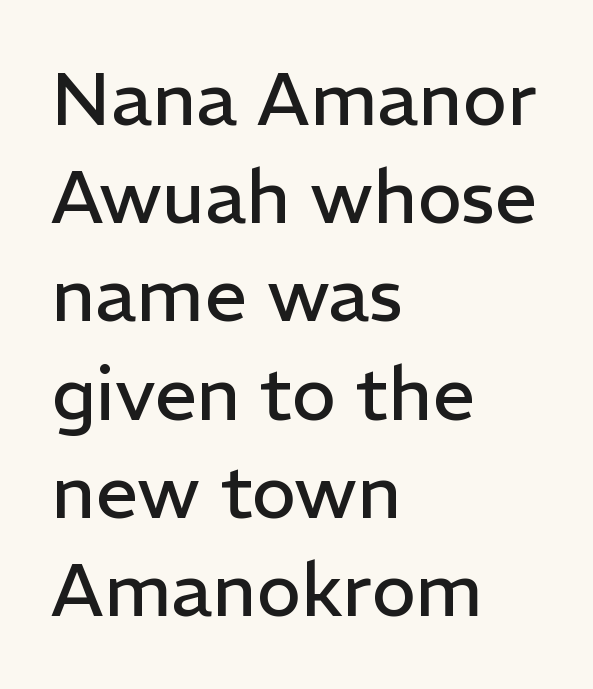
The image shows 75 px regular-weight sans-serif type, upright; set left-aligned, normal line spacing (1.31x), normal letter spacing, not underlined; low stroke contrast and a medium x-height.
